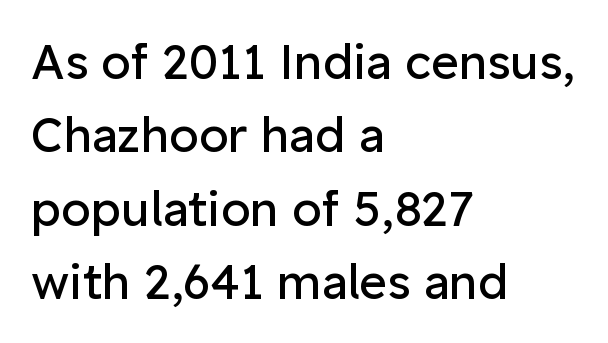
{"serif": "no", "italic": "no", "bold": "no", "weight": "regular", "width": "normal", "stroke_contrast": "low", "x_height": "medium", "monospaced": "no", "underline": "no", "align": "left", "line_spacing": "normal", "line_spacing_ratio": 1.53, "letter_spacing": "normal", "letter_spacing_em": 0.0, "glyph_px": 48}
